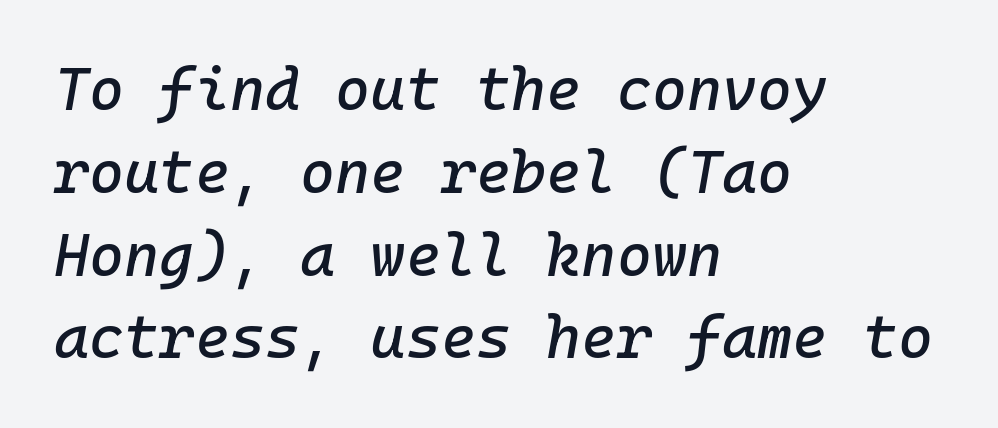
{"italic": "yes", "lean": "right", "slant_degrees": 10, "width": "normal", "stroke_contrast": "low", "x_height": "medium", "underline": "no", "align": "left", "line_spacing": "normal", "line_spacing_ratio": 1.38, "letter_spacing": "normal", "letter_spacing_em": 0.0, "glyph_px": 60}
